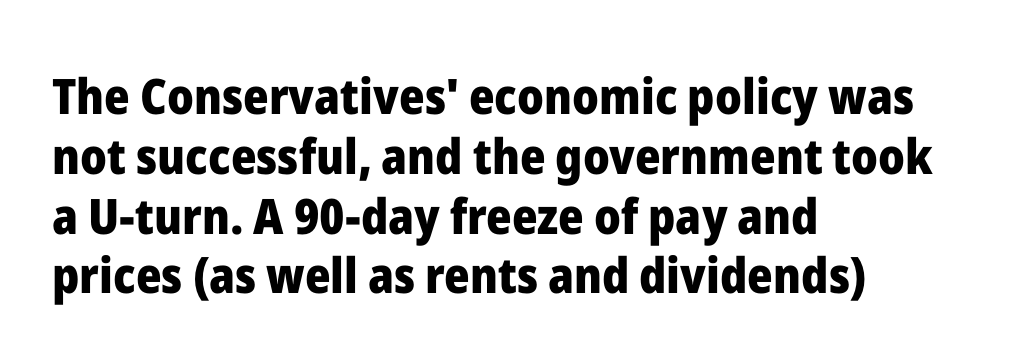
Pretty heavy lettering here — definitely bold. Letter spacing: default. A typesetter would call this proportional, since set widths differ per character. The paragraph shown leans on its left margin.
